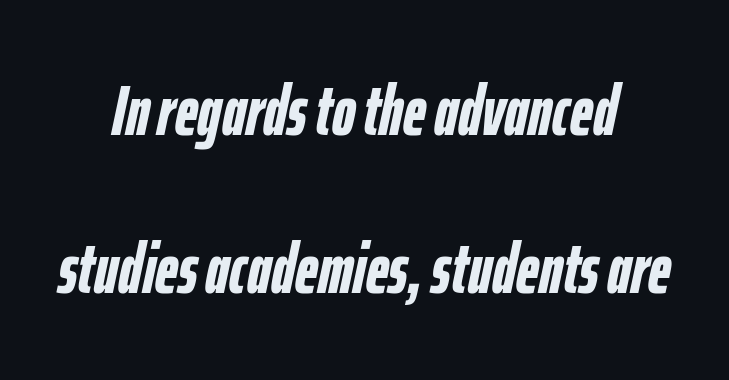
Q: Is the text bold? A: Yes.
Q: Is the text italic (slanted)? A: Yes, it leans right by about 12 degrees.
Q: Is the text underlined? A: No.
Q: How is the paragraph aligned? A: Centered.
Q: Is the spacing between letters normal or unusually wide? A: Normal.
Q: Is the spacing between lines tight, normal or loose? A: Loose.
Q: Width (condensed, normal, or wide)? A: Condensed.
Q: Stroke contrast? A: Low.
Q: x-height? A: Medium.
Q: Monospaced? A: No.
